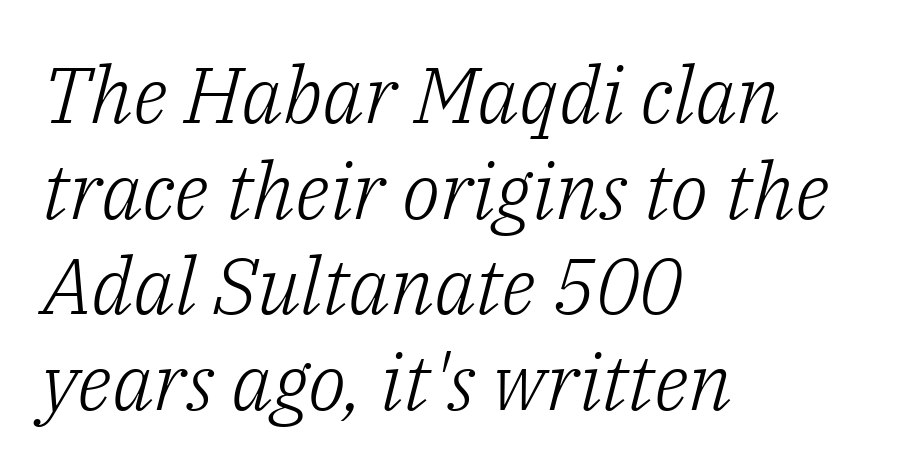
The image shows 79 px light serif type, italic (leaning right); set left-aligned, line spacing 1.21x, normal letter spacing, not underlined; low stroke contrast and a medium x-height.
